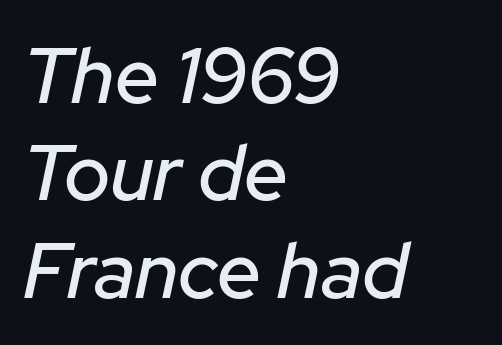
Q: Is the text italic (slanted)? A: Yes, it leans right by about 12 degrees.
Q: Is the text underlined? A: No.
Q: How is the paragraph aligned? A: Left-aligned.
Q: Is the spacing between letters normal or unusually wide? A: Normal.
Q: Is the spacing between lines tight, normal or loose? A: Normal.
Q: Width (condensed, normal, or wide)? A: Normal.
Q: Stroke contrast? A: Low.
Q: x-height? A: Medium.
Q: Monospaced? A: No.
